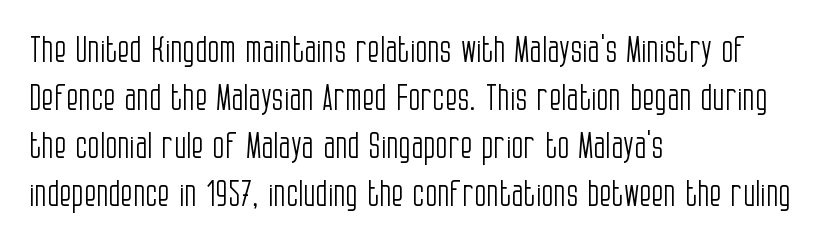
{"serif": "no", "italic": "no", "bold": "no", "weight": "light", "width": "condensed", "stroke_contrast": "low", "x_height": "large", "monospaced": "no", "underline": "no", "align": "left", "line_spacing": "normal", "line_spacing_ratio": 1.33, "letter_spacing": "normal", "letter_spacing_em": 0.0, "glyph_px": 36}
